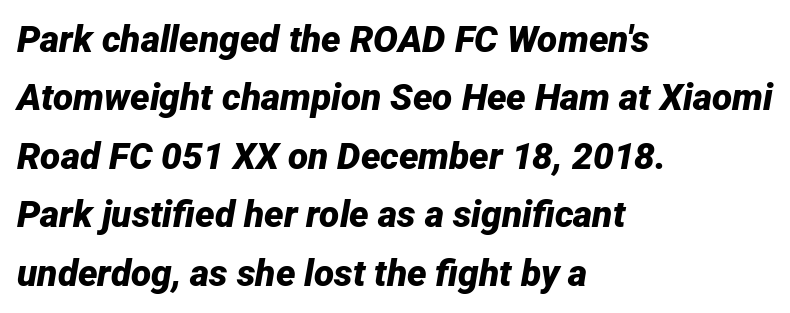
The passage shown is typed in a proportional face where columns would drift. The passage is arranged the way most books set body copy — flush left. Letters rest on an invisible, unmarked baseline. When letters slant like this, we call the style italic. Does extra space separate the letters? No, they use regular spacing. What weight is shown? A full bold with thick strokes.
